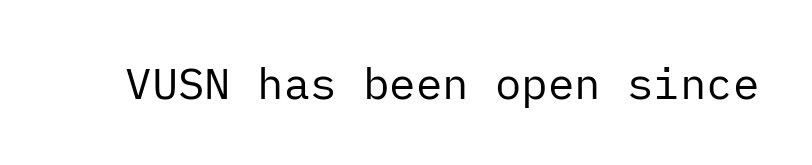
{"serif": "no", "italic": "no", "bold": "no", "weight": "regular", "width": "normal", "stroke_contrast": "low", "x_height": "medium", "underline": "no", "letter_spacing": "normal", "letter_spacing_em": 0.0, "glyph_px": 44}
